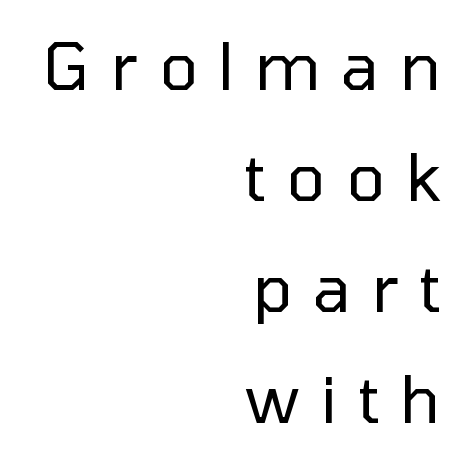
Q: Is the text bold? A: No.
Q: Is the text italic (slanted)? A: No, it is upright.
Q: Is the typeface a serif or a sans-serif typeface? A: Sans-serif.
Q: Is the text underlined? A: No.
Q: How is the paragraph aligned? A: Right-aligned.
Q: Is the spacing between letters normal or unusually wide? A: Unusually wide.
Q: Width (condensed, normal, or wide)? A: Normal.
Q: Stroke contrast? A: Low.
Q: x-height? A: Medium.
Q: Monospaced? A: No.
